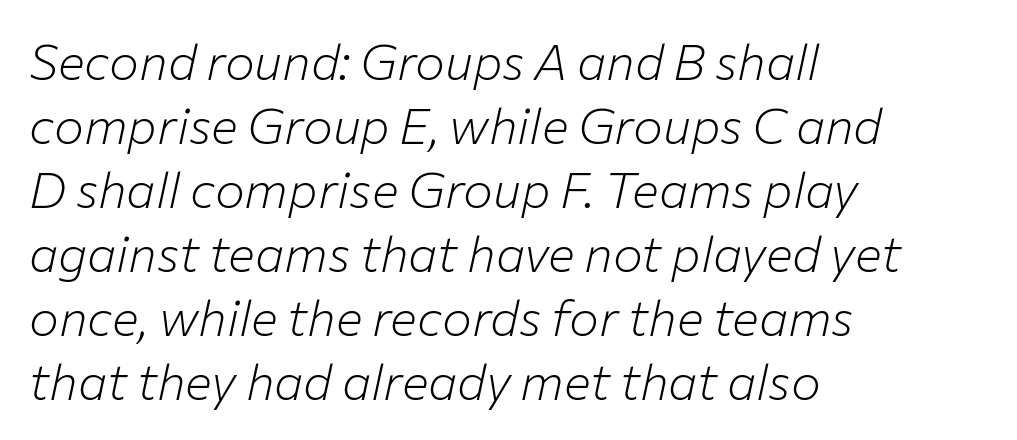
Q: Is the text bold? A: No.
Q: Is the text italic (slanted)? A: Yes, it leans right by about 12 degrees.
Q: Is the text underlined? A: No.
Q: How is the paragraph aligned? A: Left-aligned.
Q: Is the spacing between letters normal or unusually wide? A: Normal.
Q: Is the spacing between lines tight, normal or loose? A: Normal.
Q: Width (condensed, normal, or wide)? A: Normal.
Q: Stroke contrast? A: Low.
Q: x-height? A: Medium.
Q: Monospaced? A: No.
